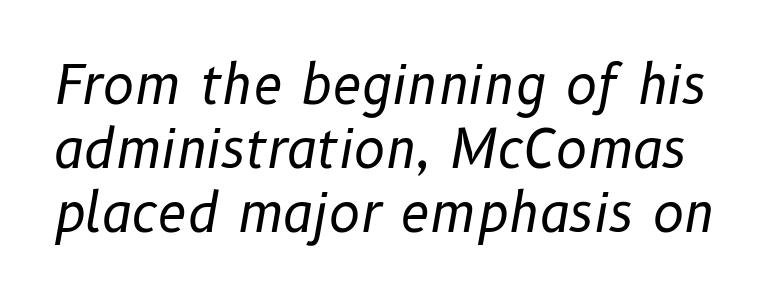
The image shows 53 px regular-weight type, italic (leaning right); set line spacing 1.21x, normal letter spacing, not underlined; low stroke contrast and a medium x-height.
